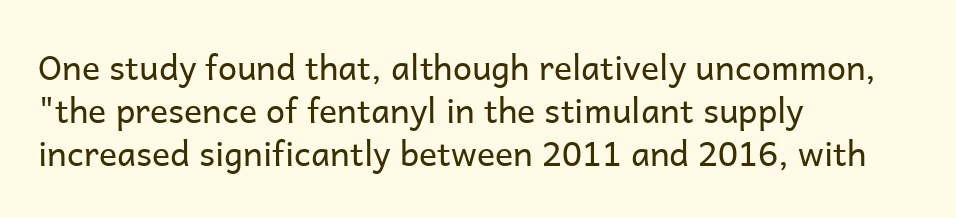
{"serif": "no", "italic": "no", "bold": "no", "weight": "regular", "width": "normal", "stroke_contrast": "low", "x_height": "medium", "monospaced": "no", "underline": "no", "align": "left", "line_spacing": "normal", "line_spacing_ratio": 1.26, "letter_spacing": "normal", "letter_spacing_em": 0.0, "glyph_px": 34}
